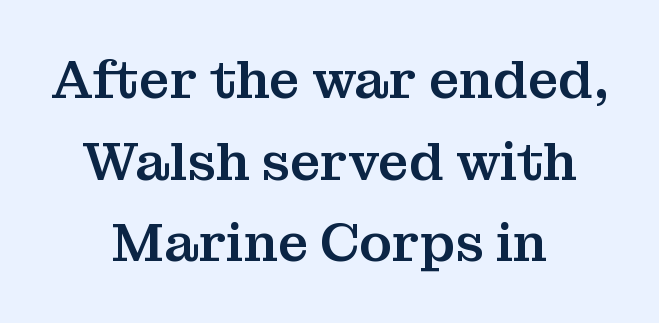
The image shows 53 px serif type, upright; set centered, normal line spacing (1.54x), normal letter spacing, not underlined; medium stroke contrast and a medium x-height.
